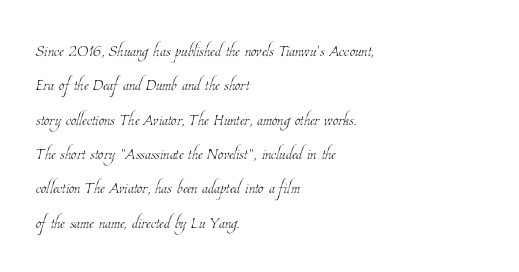
The image shows 22 px text type; set left-aligned, normal line spacing (1.56x), normal letter spacing, not underlined.
